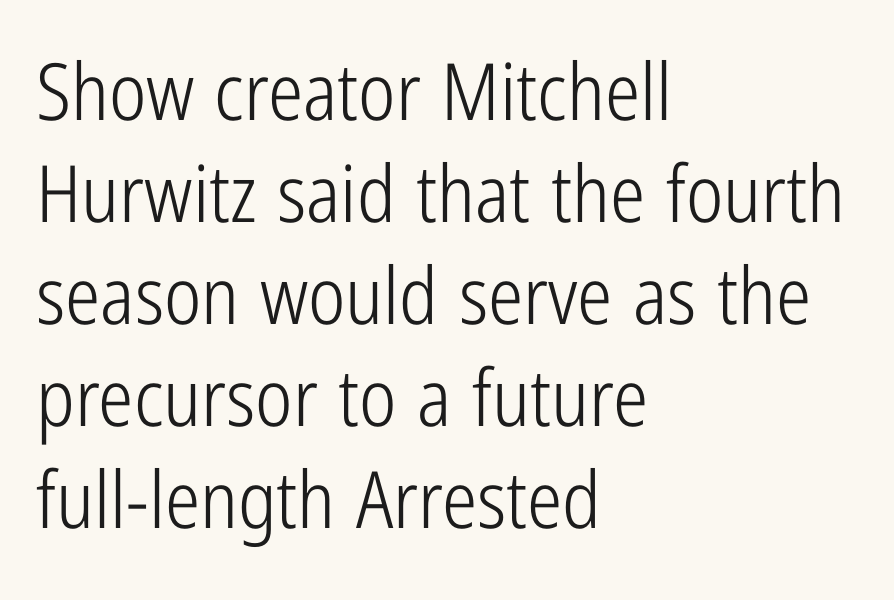
{"serif": "no", "italic": "no", "bold": "no", "weight": "light", "width": "condensed", "stroke_contrast": "low", "x_height": "medium", "monospaced": "no", "underline": "no", "align": "left", "line_spacing": "normal", "line_spacing_ratio": 1.29, "letter_spacing": "normal", "letter_spacing_em": 0.0, "glyph_px": 79}
